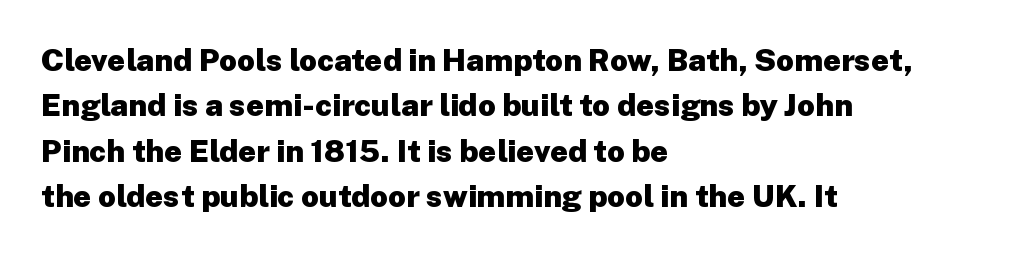
The image shows 31 px heavy sans-serif type, upright; set left-aligned, normal line spacing (1.46x), normal letter spacing, not underlined; low stroke contrast and a medium x-height.
